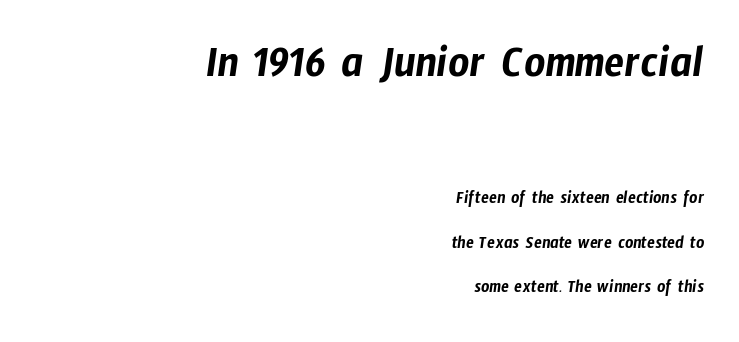
{"serif": "no", "width": "condensed", "stroke_contrast": "low", "x_height": "medium", "monospaced": "no", "underline": "no", "align": "right", "line_spacing": "loose", "line_spacing_ratio": 2.48, "letter_spacing": "normal", "letter_spacing_em": 0.0, "larger_block": "first", "size_ratio": 2.56, "glyph_px": 46}
